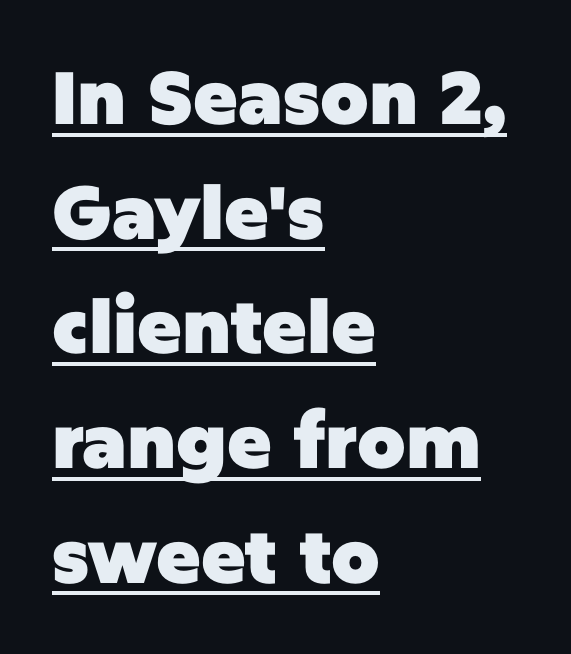
The image shows 74 px heavy sans-serif type, upright; set left-aligned, normal line spacing (1.55x), normal letter spacing, underlined; low stroke contrast and a large x-height.
